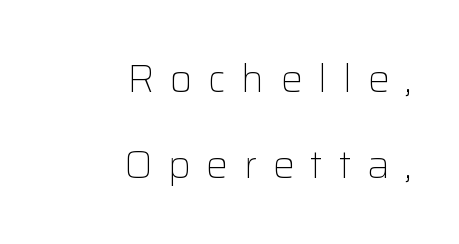
Look at the tracking — it's clearly loosened, letters drifting apart. Anything drawn beneath the words? Only blank space. The lettering stays uniformly vertical, giving the passage a roman look. This sample has the flowing, uneven cadence of proportional lettering. Quick note: interline space is abundant. The type family on display is of the sans-serif kind.
